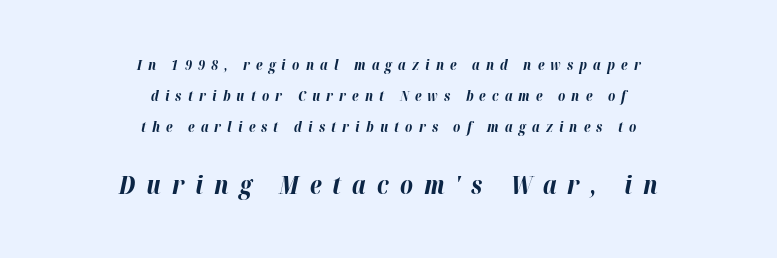
Q: Is the text bold? A: Yes.
Q: Is the text italic (slanted)? A: Yes, it leans right by about 12 degrees.
Q: Is the text underlined? A: No.
Q: How is the paragraph aligned? A: Centered.
Q: Is the spacing between letters normal or unusually wide? A: Unusually wide.
Q: Is the spacing between lines tight, normal or loose? A: Loose.
Q: Which block of text is set in a larger size, the first (top) or the second (bottom)? A: The second (bottom) one.
